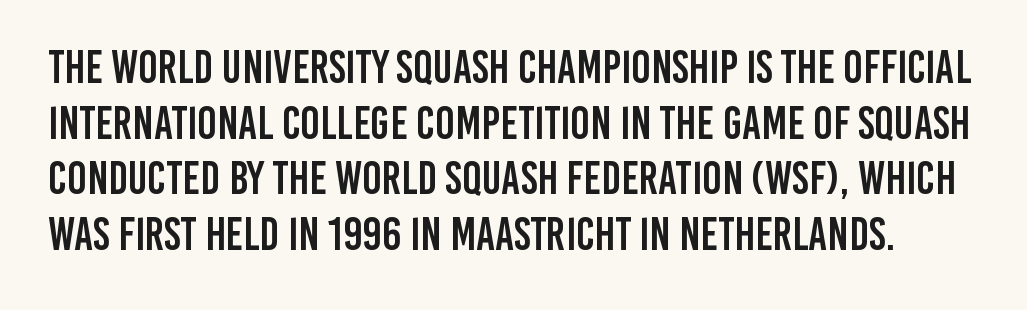
Short note: letters normally spaced. The gap between lines stays unmarked. A typesetter would call this proportional, since set widths differ per character. I'd call this a sans setting — the letters go barefoot. Posture: upright roman.
